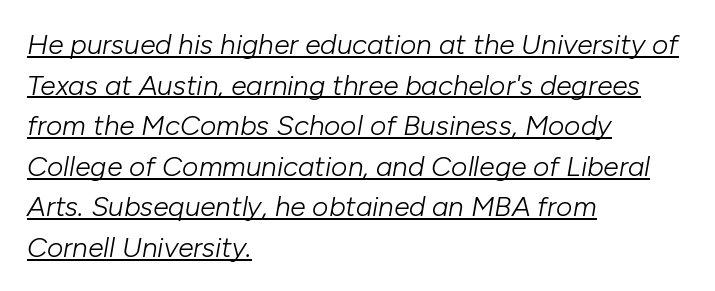
The image shows 28 px light type, italic (leaning right); set left-aligned, normal line spacing (1.45x), normal letter spacing, underlined; low stroke contrast and a medium x-height.
